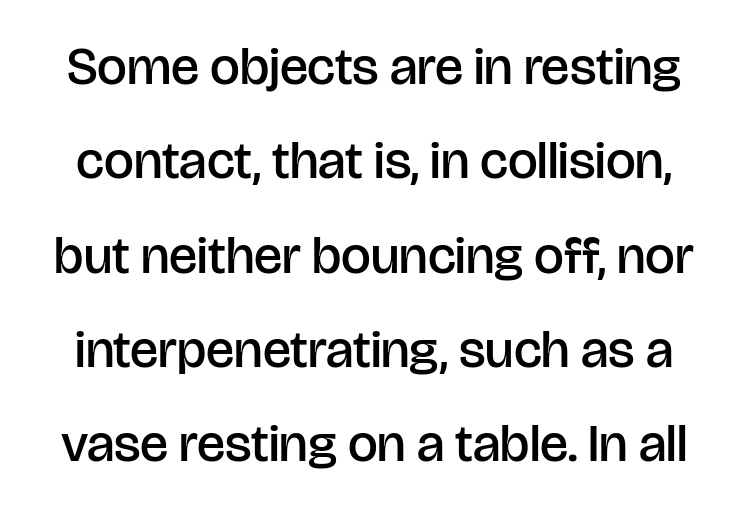
Q: Is the text bold? A: Semi-bold.
Q: Is the text italic (slanted)? A: No, it is upright.
Q: Is the typeface a serif or a sans-serif typeface? A: Sans-serif.
Q: Is the text underlined? A: No.
Q: Is the spacing between letters normal or unusually wide? A: Normal.
Q: Width (condensed, normal, or wide)? A: Normal.
Q: Stroke contrast? A: Low.
Q: x-height? A: Large.
Q: Monospaced? A: No.
